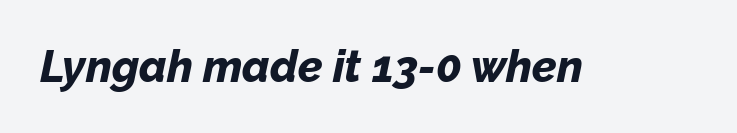
Summary of weight: heavy, a full bold. Nobody touched the tracking dial on this one. Bare-footed words on every line. There's an unmistakable incline to the writing here. Think of a printed novel: that variable character pitch is what you see here.
